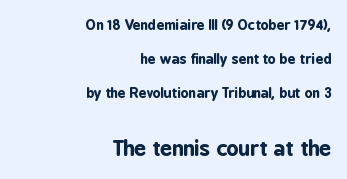
Q: Is the text bold? A: Yes.
Q: Is the text italic (slanted)? A: No, it is upright.
Q: Is the text underlined? A: No.
Q: How is the paragraph aligned? A: Right-aligned.
Q: Is the spacing between letters normal or unusually wide? A: Normal.
Q: Is the spacing between lines tight, normal or loose? A: Loose.
Q: Which block of text is set in a larger size, the first (top) or the second (bottom)? A: The second (bottom) one.
